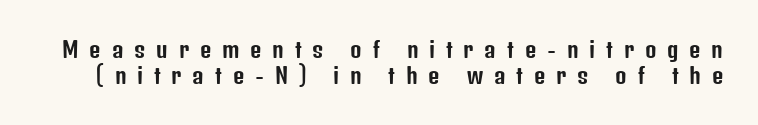
The image shows 22 px text type, upright; set line spacing 1.2x, unusually wide letter spacing (+0.49 em), not underlined.
